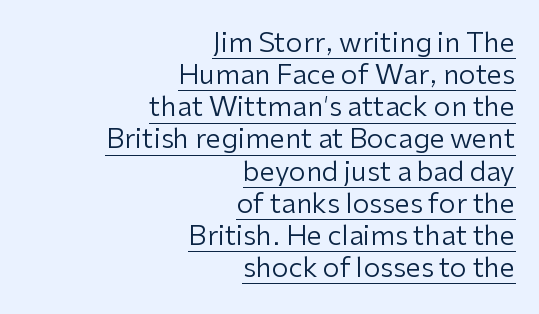
The image shows 27 px text type, upright; set right-aligned, line spacing 1.19x, normal letter spacing, underlined.
